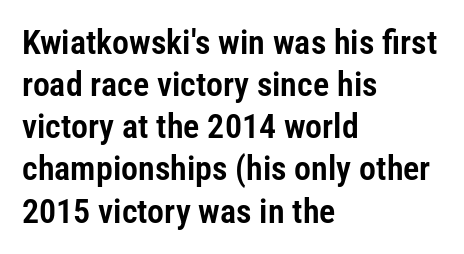
Q: Is the text italic (slanted)? A: No, it is upright.
Q: Is the typeface a serif or a sans-serif typeface? A: Sans-serif.
Q: Is the text underlined? A: No.
Q: How is the paragraph aligned? A: Left-aligned.
Q: Is the spacing between letters normal or unusually wide? A: Normal.
Q: Width (condensed, normal, or wide)? A: Condensed.
Q: Stroke contrast? A: Low.
Q: x-height? A: Medium.
Q: Monospaced? A: No.
